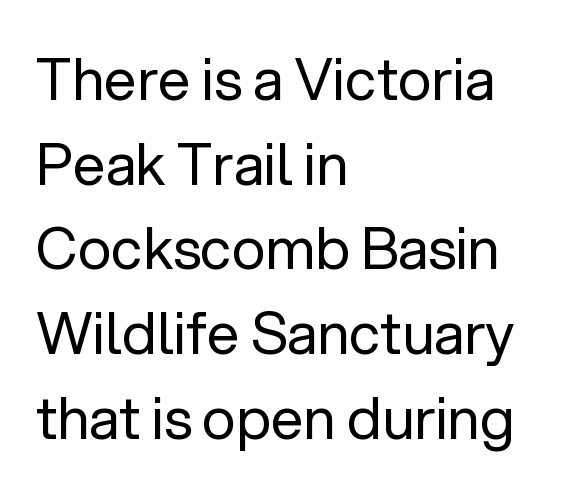
{"serif": "no", "italic": "no", "bold": "no", "weight": "regular", "width": "normal", "stroke_contrast": "low", "x_height": "medium", "monospaced": "no", "underline": "no", "align": "left", "line_spacing": "normal", "line_spacing_ratio": 1.46, "letter_spacing": "normal", "letter_spacing_em": 0.0, "glyph_px": 58}
